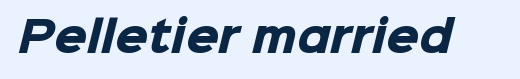
Q: Is the text bold? A: Yes.
Q: Is the typeface a serif or a sans-serif typeface? A: Sans-serif.
Q: Is the text underlined? A: No.
Q: Is the spacing between letters normal or unusually wide? A: Normal.
Q: Width (condensed, normal, or wide)? A: Normal.
Q: Stroke contrast? A: Low.
Q: x-height? A: Medium.
Q: Monospaced? A: No.
